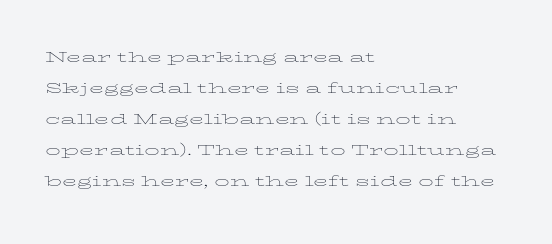
The face looks like a standard text weight, possibly lighter. The type is set solid horizontally, with unmodified tracking. The lettering stays uniformly vertical, giving the passage a roman look. Leading: standard. Casual observation: everything's shoved over to the left.
